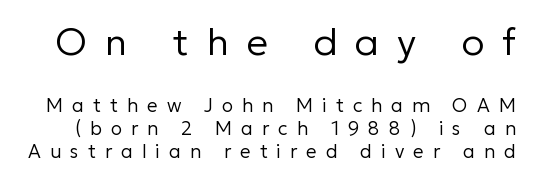
Q: Is the text bold? A: No.
Q: Is the text italic (slanted)? A: No, it is upright.
Q: Is the typeface a serif or a sans-serif typeface? A: Sans-serif.
Q: Is the text underlined? A: No.
Q: Is the spacing between letters normal or unusually wide? A: Unusually wide.
Q: Which block of text is set in a larger size, the first (top) or the second (bottom)? A: The first (top) one.
Q: Width (condensed, normal, or wide)? A: Normal.
Q: Stroke contrast? A: Low.
Q: x-height? A: Medium.
Q: Monospaced? A: No.
